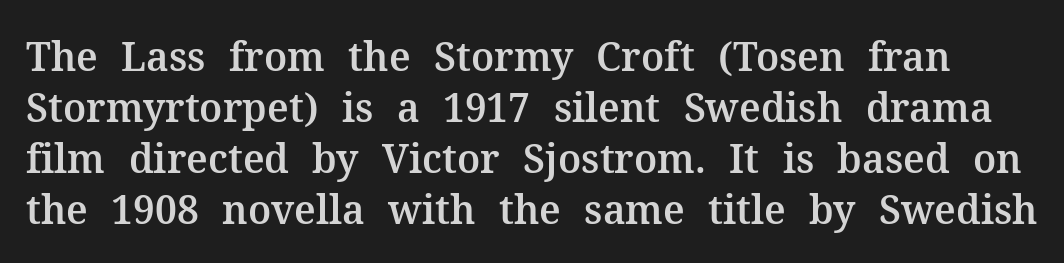
Rule under the text: the space is simply empty. Vertical spacing — default. Short note: letters normally spaced. This sample uses an upright cut, with every glyph sitting square on the baseline. Here the designer chose a conventional face with non-uniform glyph widths. Typographically, this falls in the serif category.
